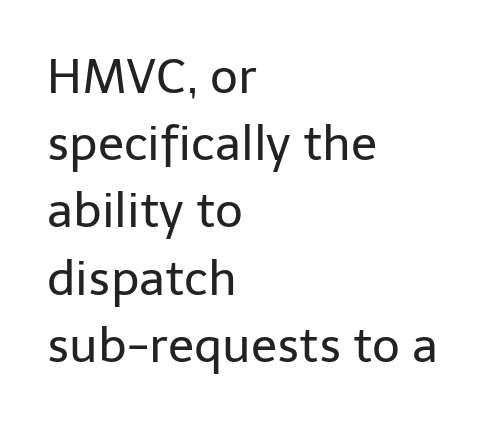
{"serif": "no", "italic": "no", "bold": "no", "weight": "regular", "width": "normal", "stroke_contrast": "low", "x_height": "medium", "monospaced": "no", "underline": "no", "align": "left", "line_spacing": "normal", "line_spacing_ratio": 1.4, "letter_spacing": "normal", "letter_spacing_em": 0.0, "glyph_px": 48}
